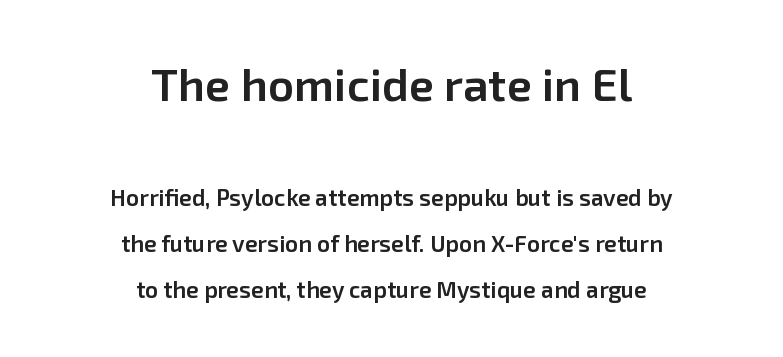
Q: Is the text bold? A: Semi-bold.
Q: Is the text italic (slanted)? A: No, it is upright.
Q: Is the typeface a serif or a sans-serif typeface? A: Sans-serif.
Q: Is the text underlined? A: No.
Q: How is the paragraph aligned? A: Centered.
Q: Is the spacing between letters normal or unusually wide? A: Normal.
Q: Is the spacing between lines tight, normal or loose? A: Loose.
Q: Which block of text is set in a larger size, the first (top) or the second (bottom)? A: The first (top) one.
Q: Width (condensed, normal, or wide)? A: Normal.
Q: Stroke contrast? A: Low.
Q: x-height? A: Medium.
Q: Monospaced? A: No.
